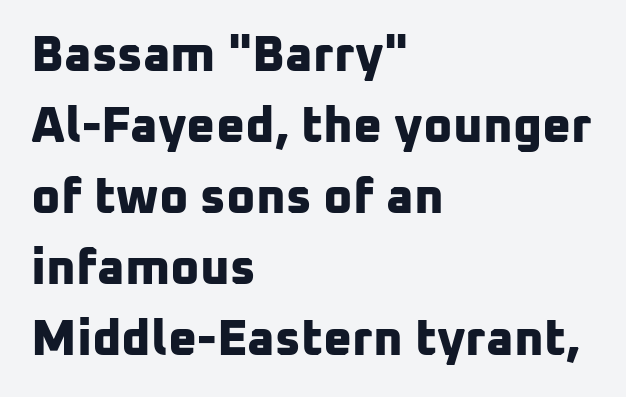
{"serif": "no", "bold": "yes", "weight": "bold", "width": "normal", "stroke_contrast": "low", "x_height": "medium", "monospaced": "no", "underline": "no", "align": "left", "line_spacing": "normal", "line_spacing_ratio": 1.42, "letter_spacing": "normal", "letter_spacing_em": 0.0, "glyph_px": 50}
